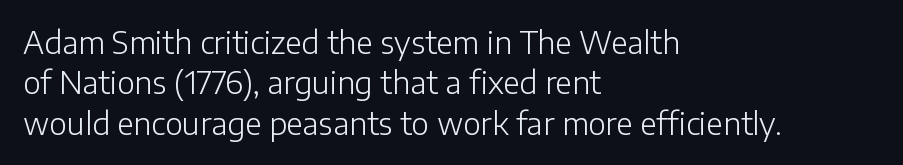
{"serif": "no", "italic": "no", "bold": "no", "weight": "light", "width": "normal", "stroke_contrast": "low", "x_height": "medium", "monospaced": "no", "underline": "no", "align": "left", "line_spacing": "normal", "line_spacing_ratio": 1.35, "letter_spacing": "normal", "letter_spacing_em": 0.0, "glyph_px": 30}
